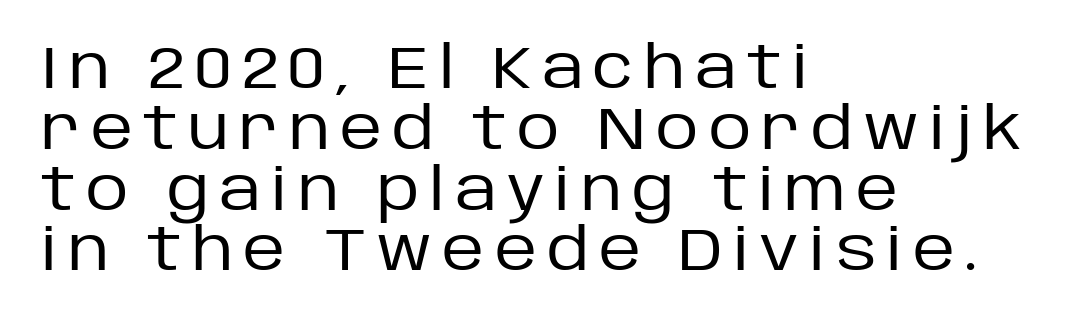
Q: Is the text bold? A: No.
Q: Is the text italic (slanted)? A: No, it is upright.
Q: Is the typeface a serif or a sans-serif typeface? A: Sans-serif.
Q: Is the text underlined? A: No.
Q: How is the paragraph aligned? A: Left-aligned.
Q: Is the spacing between lines tight, normal or loose? A: Tight.
Q: Width (condensed, normal, or wide)? A: Normal.
Q: Stroke contrast? A: Low.
Q: x-height? A: Large.
Q: Monospaced? A: No.
